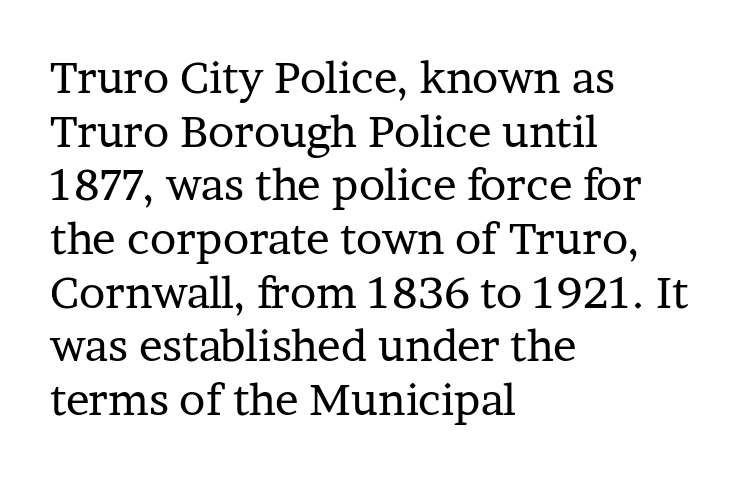
Type without underlining. These lines keep a tight, regular rhythm from letter to letter. Do the characters align in a grid? No, the font is proportional. The face used here is seriffed, in the tradition of book romans. A typesetter would mark this as roman, not italic. Stroke mass is kept to a normal reading level or below.
